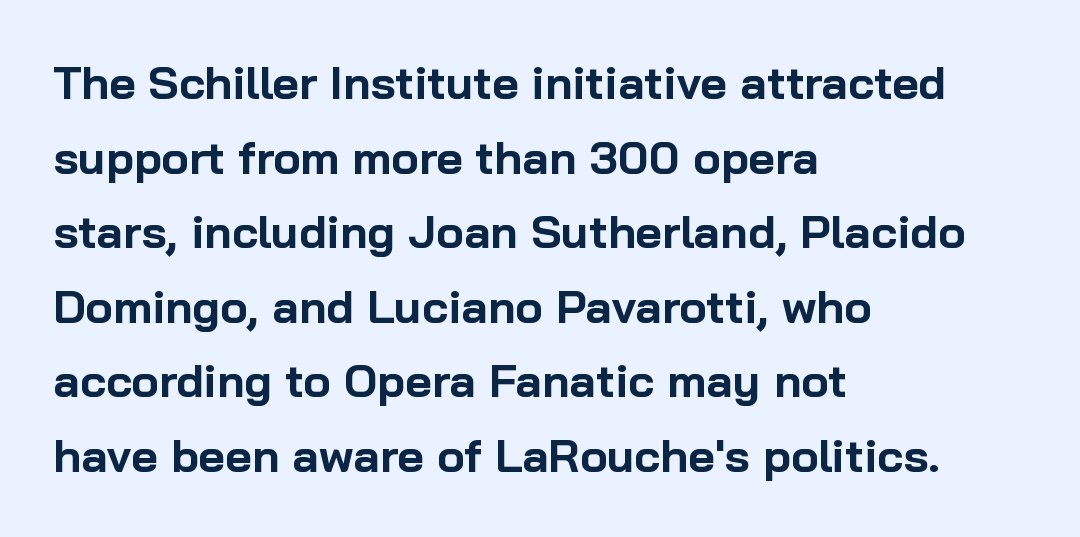
{"serif": "no", "italic": "no", "bold": "yes", "weight": "bold", "width": "normal", "stroke_contrast": "low", "x_height": "medium", "monospaced": "no", "underline": "no", "align": "left", "line_spacing": "normal", "line_spacing_ratio": 1.62, "letter_spacing": "normal", "letter_spacing_em": 0.0, "glyph_px": 46}
